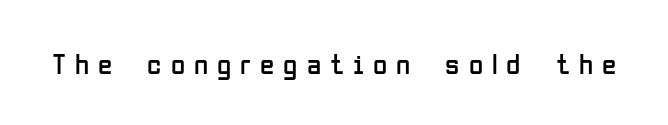
The image shows 29 px regular-weight, condensed sans-serif type, upright; set unusually wide letter spacing (+0.31 em), not underlined; low stroke contrast and a medium x-height.
